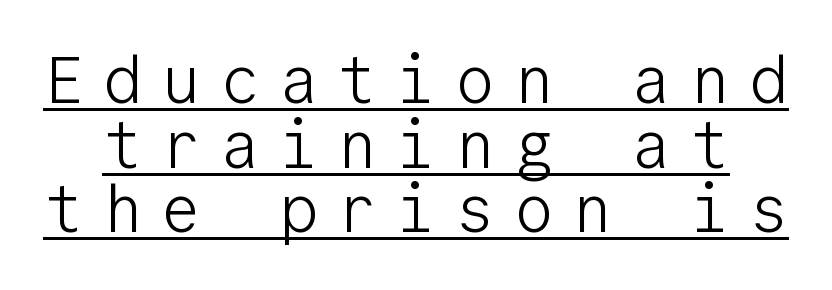
The rendered words wear a rule along their underside. The type is letterspaced generously, with wide tracking. The lettering stays uniformly vertical, giving the passage a roman look. The letters march in equal steps, a hallmark of fixed-pitch type. The weight would be labelled regular, book, light, or lighter still.
